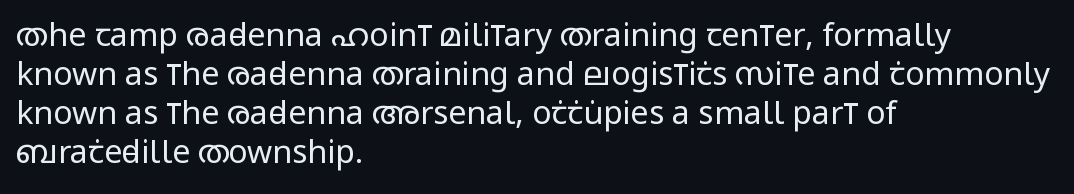
{"serif": "no", "italic": "no", "bold": "no", "weight": "regular", "width": "condensed", "stroke_contrast": "low", "x_height": "large", "monospaced": "no", "underline": "no", "align": "left", "line_spacing_ratio": 1.22, "letter_spacing": "normal", "letter_spacing_em": 0.0, "glyph_px": 32}
